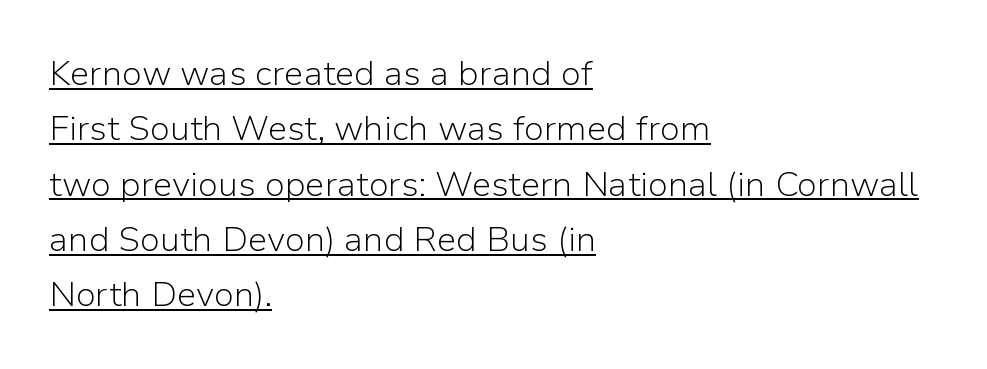
Q: Is the text bold? A: No.
Q: Is the text italic (slanted)? A: No, it is upright.
Q: Is the typeface a serif or a sans-serif typeface? A: Sans-serif.
Q: Is the text underlined? A: Yes.
Q: How is the paragraph aligned? A: Left-aligned.
Q: Is the spacing between letters normal or unusually wide? A: Normal.
Q: Is the spacing between lines tight, normal or loose? A: Normal.
Q: Width (condensed, normal, or wide)? A: Normal.
Q: Stroke contrast? A: Low.
Q: x-height? A: Medium.
Q: Monospaced? A: No.
